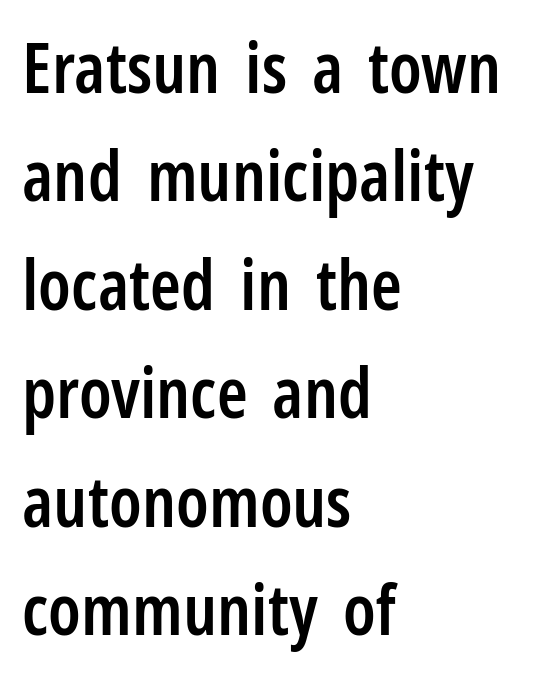
Q: Is the text bold? A: Semi-bold.
Q: Is the text italic (slanted)? A: No, it is upright.
Q: Is the typeface a serif or a sans-serif typeface? A: Sans-serif.
Q: Is the text underlined? A: No.
Q: How is the paragraph aligned? A: Left-aligned.
Q: Is the spacing between letters normal or unusually wide? A: Normal.
Q: Is the spacing between lines tight, normal or loose? A: Normal.
Q: Width (condensed, normal, or wide)? A: Condensed.
Q: Stroke contrast? A: Low.
Q: x-height? A: Medium.
Q: Monospaced? A: No.
